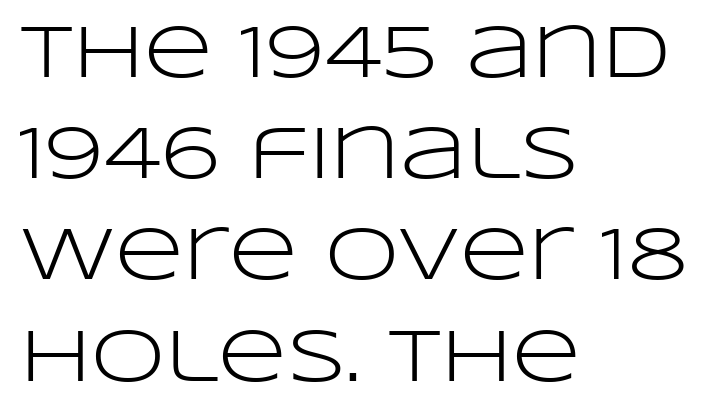
Q: Is the text bold? A: No.
Q: Is the text italic (slanted)? A: No, it is upright.
Q: Is the typeface a serif or a sans-serif typeface? A: Sans-serif.
Q: Is the text underlined? A: No.
Q: How is the paragraph aligned? A: Left-aligned.
Q: Is the spacing between letters normal or unusually wide? A: Normal.
Q: Is the spacing between lines tight, normal or loose? A: Normal.
Q: Width (condensed, normal, or wide)? A: Wide.
Q: Stroke contrast? A: Low.
Q: x-height? A: Large.
Q: Monospaced? A: No.
